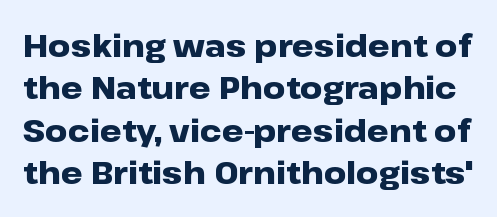
The image shows 31 px heavy, wide sans-serif type, upright; set normal line spacing (1.37x), normal letter spacing, not underlined; low stroke contrast and a medium x-height.
